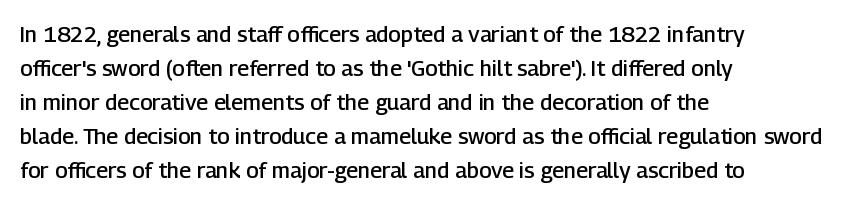
The image shows 22 px text type, upright; set left-aligned, normal line spacing (1.55x), normal letter spacing, not underlined.
